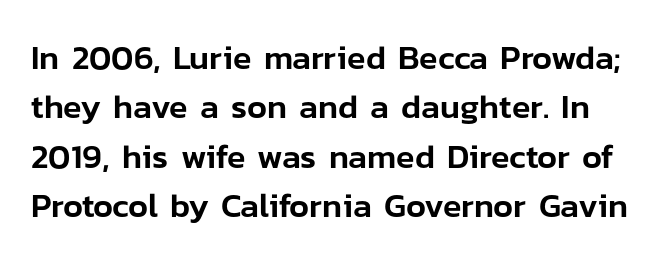
Q: Is the text italic (slanted)? A: No, it is upright.
Q: Is the typeface a serif or a sans-serif typeface? A: Sans-serif.
Q: Is the text underlined? A: No.
Q: Is the spacing between letters normal or unusually wide? A: Normal.
Q: Is the spacing between lines tight, normal or loose? A: Normal.
Q: Width (condensed, normal, or wide)? A: Normal.
Q: Stroke contrast? A: Low.
Q: x-height? A: Medium.
Q: Monospaced? A: No.
